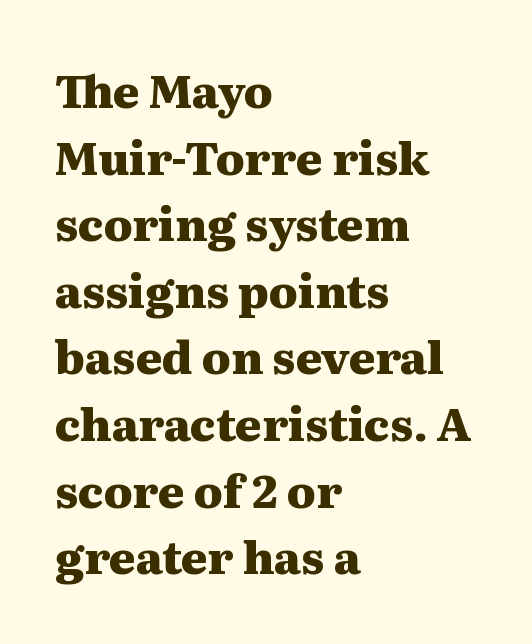
{"serif": "yes", "italic": "no", "bold": "yes", "weight": "heavy", "width": "wide", "stroke_contrast": "medium", "x_height": "medium", "monospaced": "no", "underline": "no", "align": "left", "line_spacing": "normal", "line_spacing_ratio": 1.48, "letter_spacing": "normal", "letter_spacing_em": 0.0, "glyph_px": 45}
